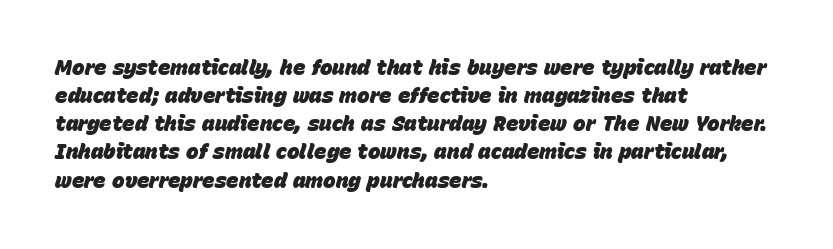
Looking at the ascenders, they clearly lean. Rule under the text: the space is simply empty. A classic flush-left, rag-right setting is used for this passage. The font is running at its bold setting. The rows are spaced the way most documents space them.
